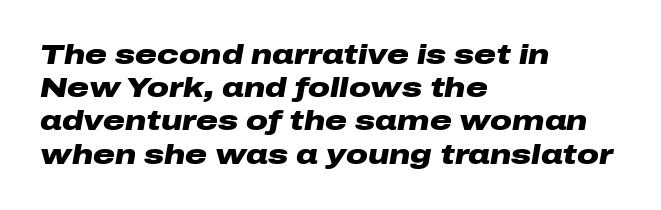
Look at the tracking — it's just the regular setting, nothing added. The string is rendered with underlining switched off. Strong, thick strokes mark this as bold type. A classic flush-left, rag-right setting is used for this passage. Yep, that's italic — everything's leaning.
